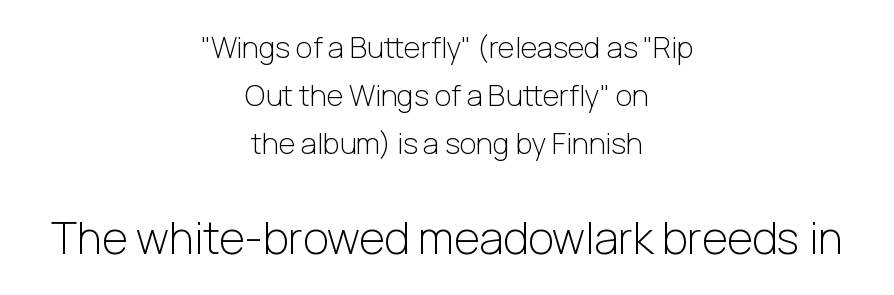
Q: Is the text bold? A: No.
Q: Is the text italic (slanted)? A: No, it is upright.
Q: Is the typeface a serif or a sans-serif typeface? A: Sans-serif.
Q: Is the text underlined? A: No.
Q: How is the paragraph aligned? A: Centered.
Q: Is the spacing between letters normal or unusually wide? A: Normal.
Q: Is the spacing between lines tight, normal or loose? A: Normal.
Q: Which block of text is set in a larger size, the first (top) or the second (bottom)? A: The second (bottom) one.
Q: Width (condensed, normal, or wide)? A: Normal.
Q: Stroke contrast? A: Low.
Q: x-height? A: Medium.
Q: Monospaced? A: No.
